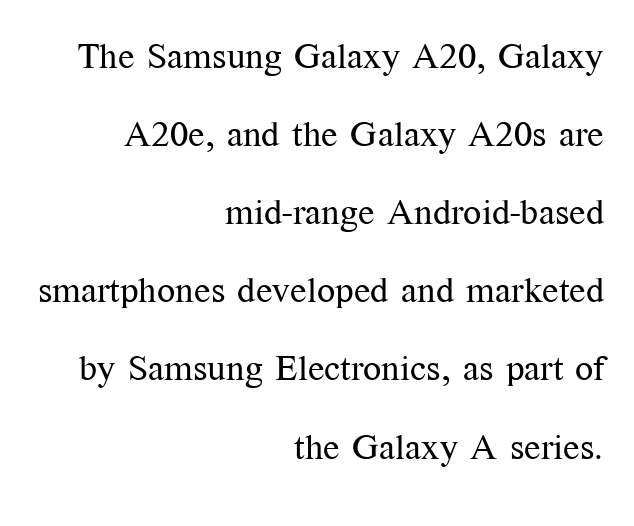
{"serif": "yes", "italic": "no", "bold": "no", "weight": "regular", "width": "normal", "stroke_contrast": "medium", "x_height": "medium", "monospaced": "no", "underline": "no", "align": "right", "line_spacing": "loose", "line_spacing_ratio": 2.17, "letter_spacing": "normal", "letter_spacing_em": 0.0, "glyph_px": 36}
